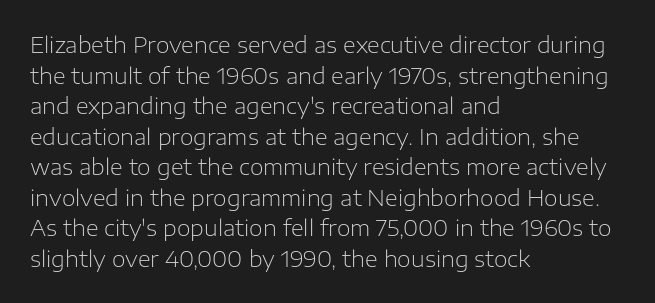
The image shows 22 px text type, upright; set left-aligned, normal line spacing (1.39x), normal letter spacing, not underlined.
